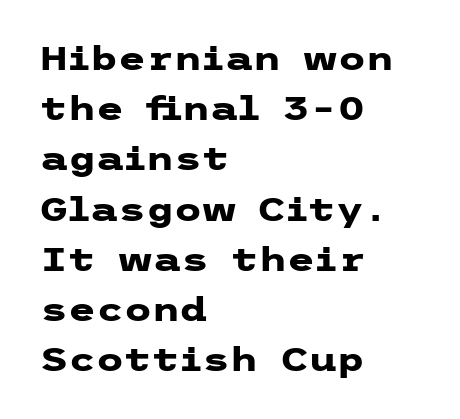
Q: Is the text bold? A: Yes.
Q: Is the text italic (slanted)? A: No, it is upright.
Q: Is the typeface a serif or a sans-serif typeface? A: Sans-serif.
Q: Is the text underlined? A: No.
Q: How is the paragraph aligned? A: Left-aligned.
Q: Is the spacing between letters normal or unusually wide? A: Normal.
Q: Is the spacing between lines tight, normal or loose? A: Normal.
Q: Width (condensed, normal, or wide)? A: Wide.
Q: Stroke contrast? A: Low.
Q: x-height? A: Medium.
